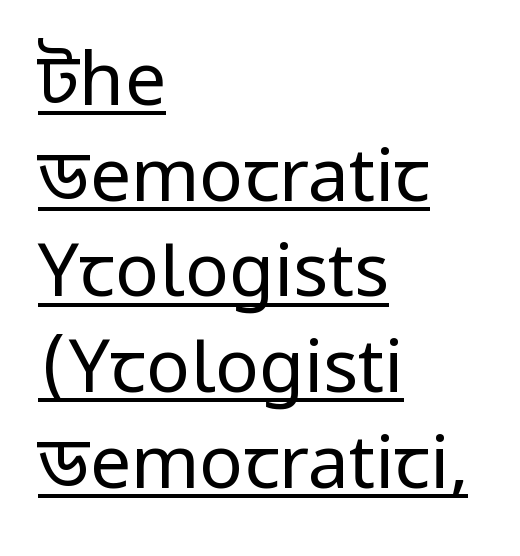
Q: Is the text bold? A: No.
Q: Is the text italic (slanted)? A: No, it is upright.
Q: Is the typeface a serif or a sans-serif typeface? A: Sans-serif.
Q: Is the text underlined? A: Yes.
Q: How is the paragraph aligned? A: Left-aligned.
Q: Is the spacing between letters normal or unusually wide? A: Normal.
Q: Is the spacing between lines tight, normal or loose? A: Normal.
Q: Width (condensed, normal, or wide)? A: Condensed.
Q: Stroke contrast? A: Low.
Q: x-height? A: Large.
Q: Monospaced? A: No.
